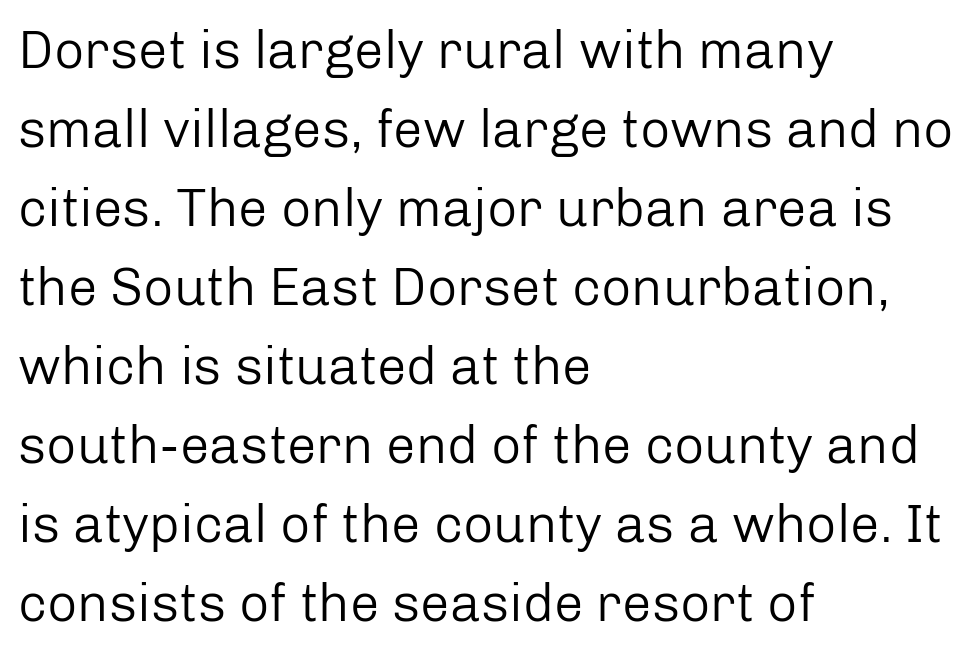
The image shows 53 px regular-weight sans-serif type, upright; set left-aligned, normal line spacing (1.49x), normal letter spacing, not underlined; low stroke contrast and a medium x-height.
